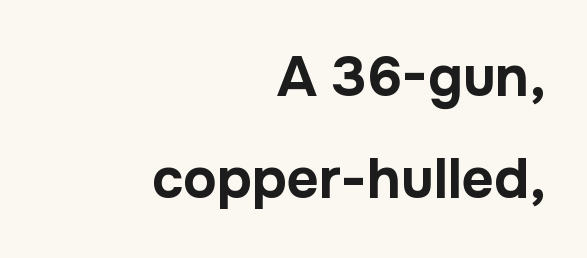
Caption: bold face, heavy strokes. Look at the tracking — it's just the regular setting, nothing added. The rendering shows plain stroke endings on the letterforms — a sans-serif design. Compared with a flush-left layout, this one pins lines to the opposite, right side.
